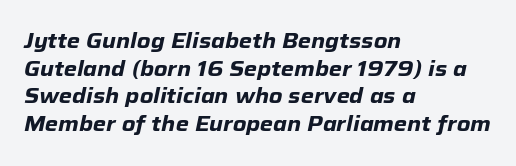
The image shows 21 px bold type, italic (leaning right); set left-aligned, normal line spacing (1.32x), normal letter spacing, not underlined.
